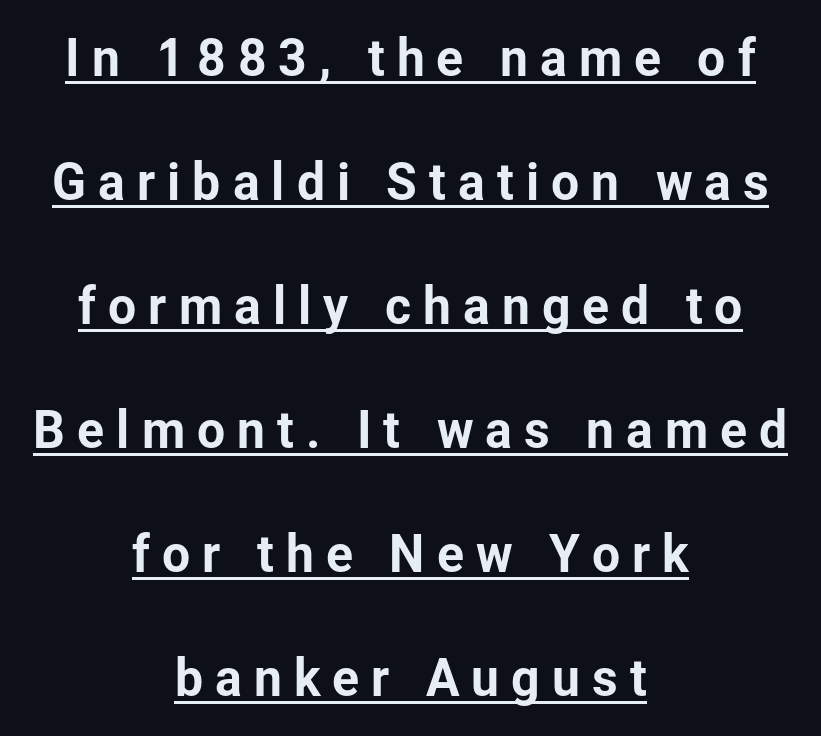
Rows of type keep a wide berth in the vertical direction. Honestly, the underline is the first thing you notice here. Italic? Not at all — the glyphs are vertical. This sample uses expanded letter spacing, leaving extra air between glyphs.
